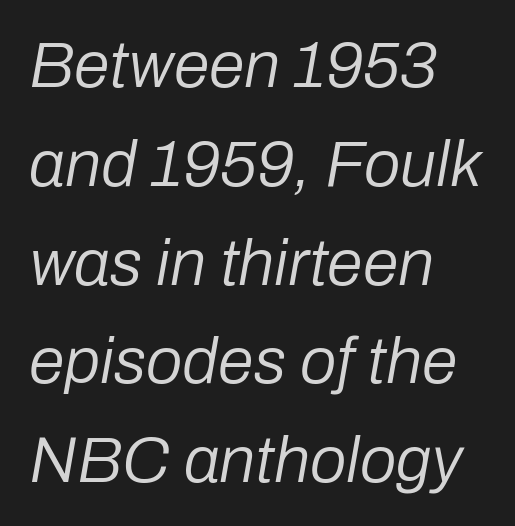
{"italic": "yes", "lean": "right", "slant_degrees": 10, "bold": "no", "weight": "regular", "width": "normal", "stroke_contrast": "low", "x_height": "medium", "monospaced": "no", "underline": "no", "align": "left", "line_spacing": "normal", "line_spacing_ratio": 1.52, "letter_spacing": "normal", "letter_spacing_em": 0.0, "glyph_px": 65}
